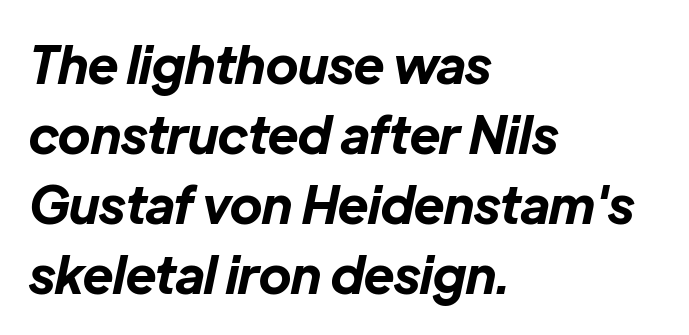
Left-aligned paragraph, ragged on the right. Quick note: underline off. On the weight axis this lands at bold, roughly 700. Each new line begins a customary step beneath the previous one. Standard letterfit; no display-style spreading of the glyphs. Characters are canted at an angle relative to the baseline's perpendicular.
